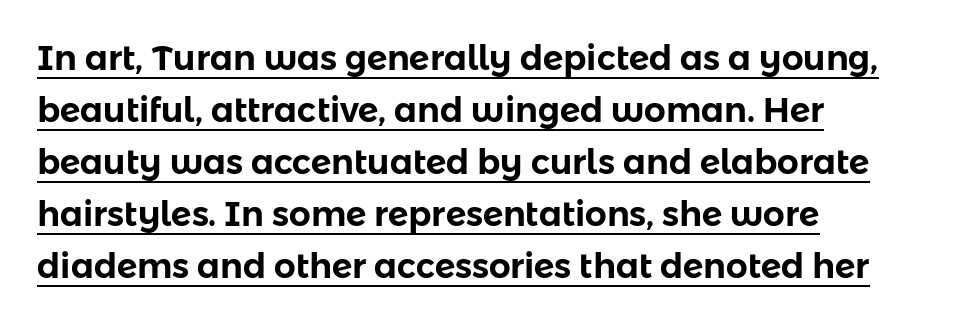
The image shows 34 px sans-serif type, upright; set left-aligned, normal line spacing (1.53x), normal letter spacing, underlined; low stroke contrast and a medium x-height.
